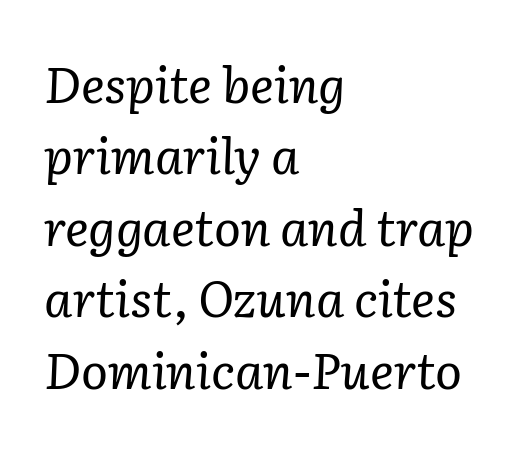
Q: Is the text bold? A: No.
Q: Is the text italic (slanted)? A: Yes, it leans right by about 2 degrees.
Q: Is the typeface a serif or a sans-serif typeface? A: Serif.
Q: Is the text underlined? A: No.
Q: How is the paragraph aligned? A: Left-aligned.
Q: Is the spacing between letters normal or unusually wide? A: Normal.
Q: Is the spacing between lines tight, normal or loose? A: Normal.
Q: Width (condensed, normal, or wide)? A: Normal.
Q: Stroke contrast? A: Low.
Q: x-height? A: Medium.
Q: Monospaced? A: No.
